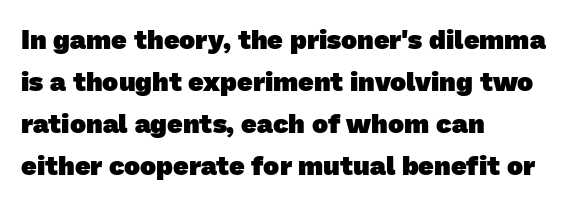
Is the letter spacing exaggerated? No — it looks like the ordinary default. Typesetter's note: full bold, strokes at maximum text heaviness. Leftover space on each line is placed entirely after the last word. The passage shown stacks its lines at a standard gap. Bare-footed words on every line.
